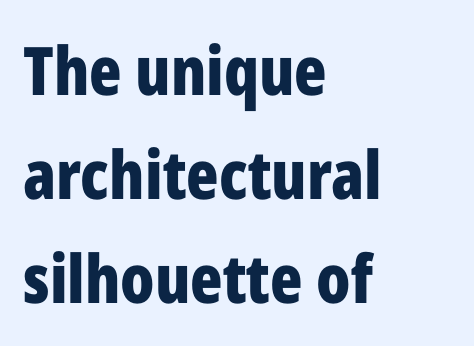
The image shows 67 px bold, condensed sans-serif type, upright; set left-aligned, normal line spacing (1.55x), normal letter spacing, not underlined; low stroke contrast and a medium x-height.
